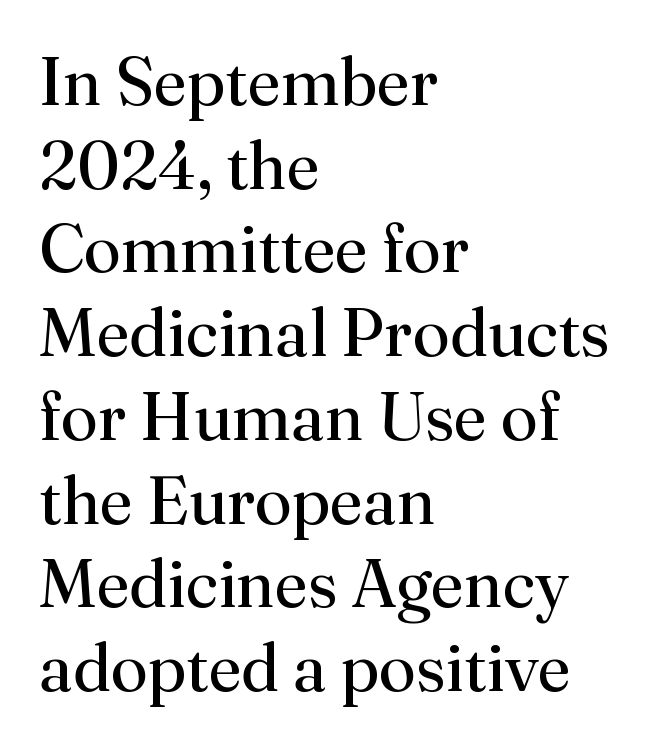
The image shows 67 px regular-weight serif type, upright; set left-aligned, normal line spacing (1.25x), normal letter spacing, not underlined; medium stroke contrast and a small x-height.
